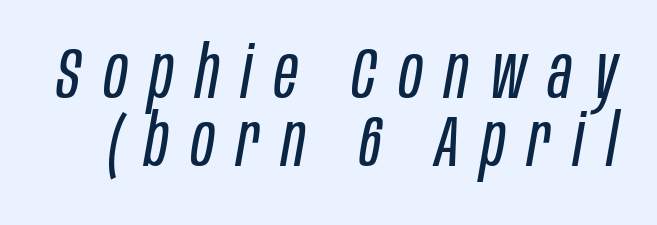
{"italic": "yes", "lean": "right", "slant_degrees": 10, "bold": "no", "weight": "regular", "width": "condensed", "stroke_contrast": "low", "x_height": "large", "monospaced": "no", "underline": "no", "line_spacing": "tight", "line_spacing_ratio": 0.95, "letter_spacing": "wide", "letter_spacing_em": 0.31, "glyph_px": 72}
